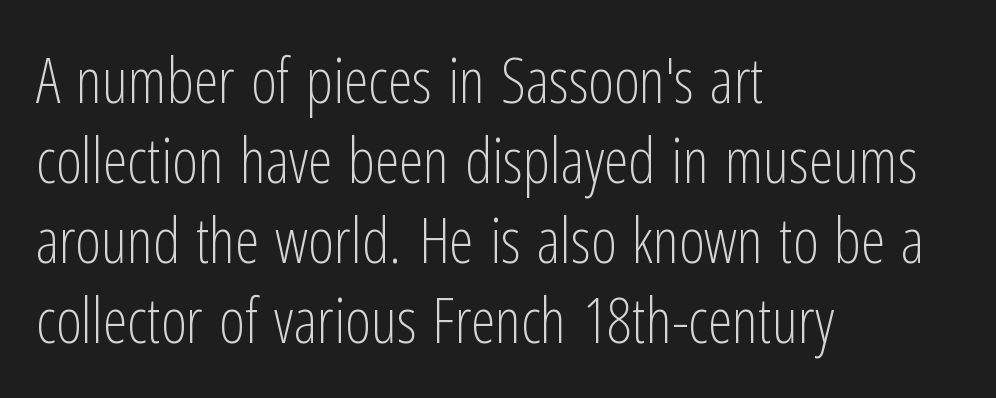
{"serif": "no", "italic": "no", "bold": "no", "weight": "light", "width": "condensed", "stroke_contrast": "low", "x_height": "medium", "monospaced": "no", "underline": "no", "align": "left", "line_spacing": "normal", "line_spacing_ratio": 1.29, "letter_spacing": "normal", "letter_spacing_em": 0.0, "glyph_px": 62}
